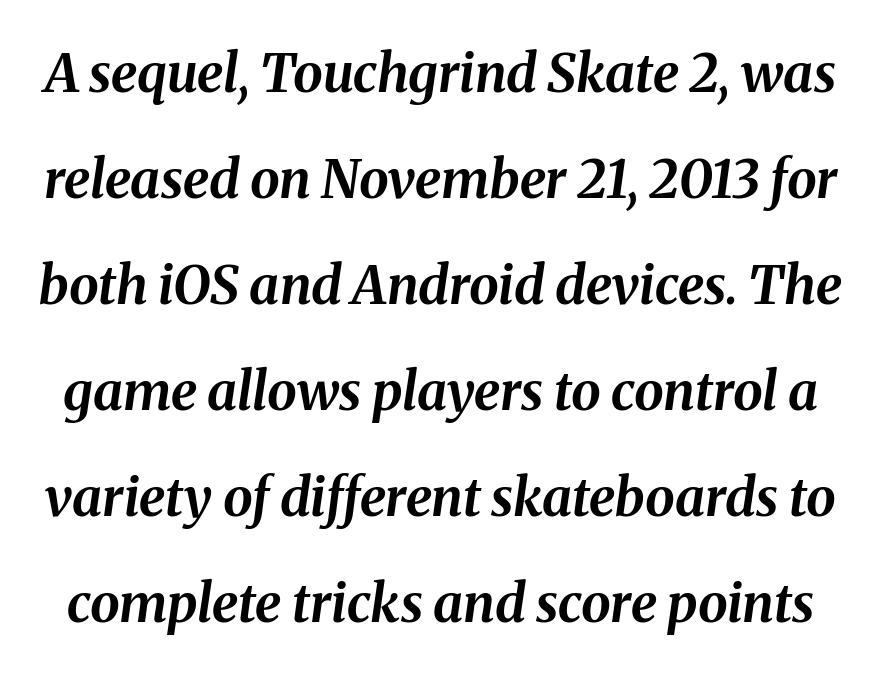
{"italic": "yes", "lean": "right", "slant_degrees": 8, "bold": "yes", "weight": "bold", "width": "normal", "stroke_contrast": "medium", "x_height": "medium", "monospaced": "no", "underline": "no", "line_spacing": "loose", "line_spacing_ratio": 2.0, "letter_spacing": "normal", "letter_spacing_em": 0.0, "glyph_px": 53}
